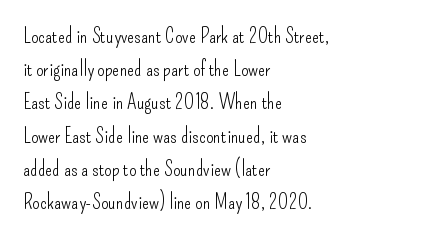
Q: Is the text bold? A: No.
Q: Is the text italic (slanted)? A: No, it is upright.
Q: Is the text underlined? A: No.
Q: How is the paragraph aligned? A: Left-aligned.
Q: Is the spacing between letters normal or unusually wide? A: Normal.
Q: Is the spacing between lines tight, normal or loose? A: Normal.
